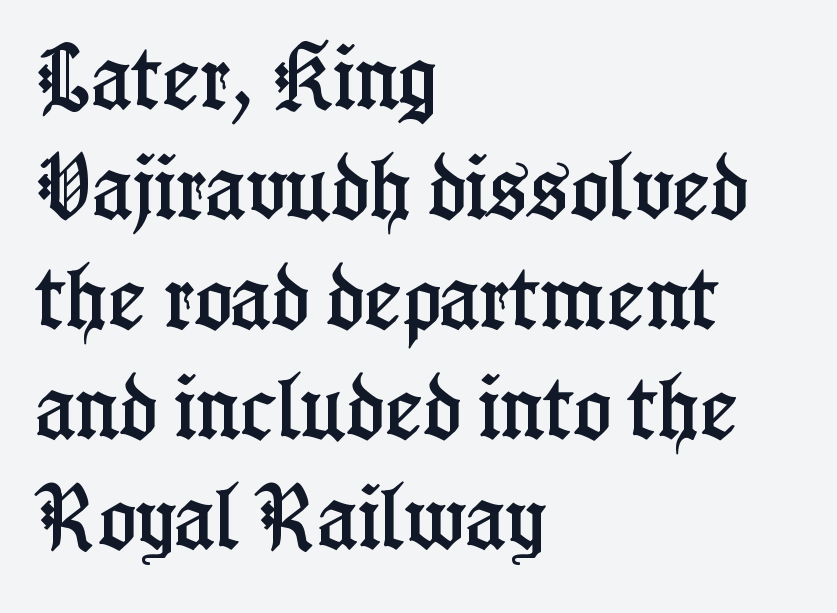
{"serif": "yes", "italic": "no", "width": "condensed", "stroke_contrast": "low", "x_height": "medium", "monospaced": "no", "underline": "no", "align": "left", "line_spacing": "normal", "line_spacing_ratio": 1.55, "letter_spacing": "normal", "letter_spacing_em": 0.0, "glyph_px": 71}
